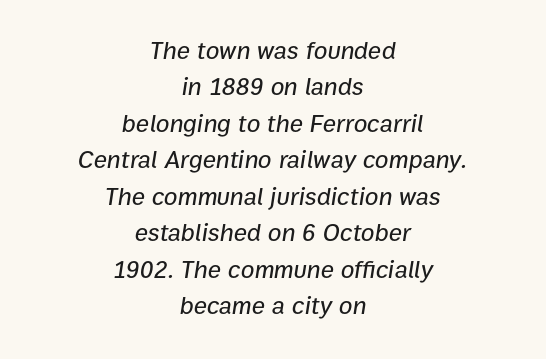
The passage shown has conventional tracking throughout. Evenly set lines give the paragraph a standard silhouette. The foot of each line stays bare and open. The lettering tilts uniformly, giving the passage an italic look. The text block is weighted toward neither margin, spreading evenly from the middle.
